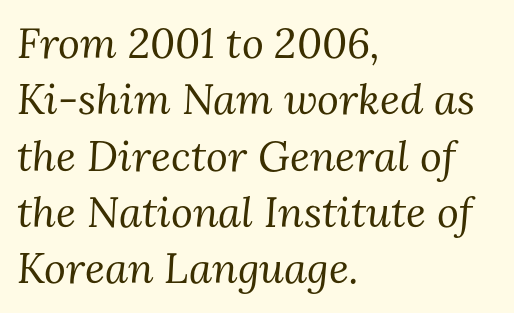
The image shows 42 px regular-weight serif type, italic (leaning right); set left-aligned, normal line spacing (1.34x), normal letter spacing, not underlined; medium stroke contrast and a medium x-height.
